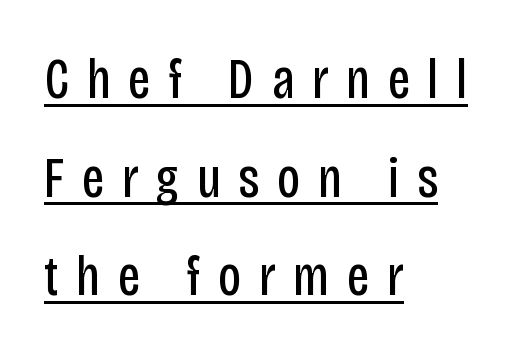
Q: Is the text bold? A: No.
Q: Is the text italic (slanted)? A: No, it is upright.
Q: Is the typeface a serif or a sans-serif typeface? A: Sans-serif.
Q: Is the text underlined? A: Yes.
Q: How is the paragraph aligned? A: Left-aligned.
Q: Is the spacing between letters normal or unusually wide? A: Unusually wide.
Q: Width (condensed, normal, or wide)? A: Condensed.
Q: Stroke contrast? A: Low.
Q: x-height? A: Large.
Q: Monospaced? A: No.
